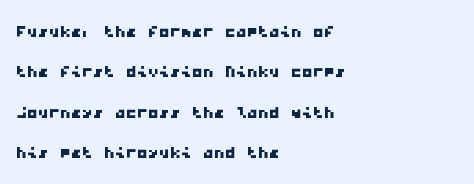
The image shows 22 px text type; set left-aligned, line spacing 1.84x, normal letter spacing, not underlined.
